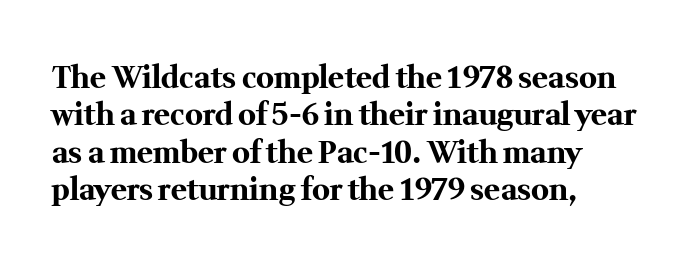
A clean baseline with only descenders dipping below it. Stroke thickness is high; the sample reads as a true bold. The passage is arranged the way most books set body copy — flush left. Compared with typical paragraphs, the rows here are spaced about the same. The passage shown is typed in a proportional face where columns would drift.
